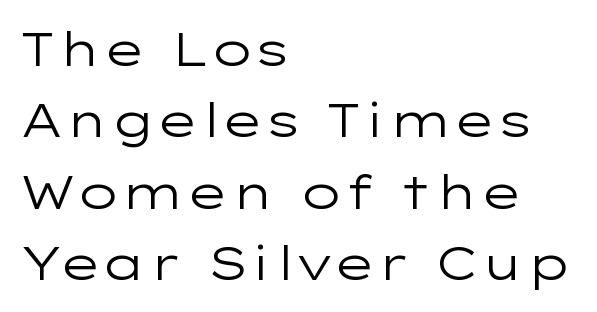
{"serif": "no", "italic": "no", "bold": "no", "weight": "regular", "width": "wide", "stroke_contrast": "low", "x_height": "medium", "monospaced": "no", "underline": "no", "align": "left", "line_spacing": "normal", "line_spacing_ratio": 1.52, "letter_spacing": "normal", "letter_spacing_em": 0.0, "glyph_px": 47}
